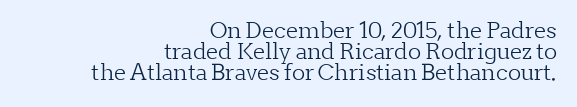
{"italic": "no", "bold": "no", "underline": "no", "align": "right", "line_spacing": "tight", "line_spacing_ratio": 0.96, "letter_spacing": "normal", "letter_spacing_em": 0.0, "glyph_px": 22}
